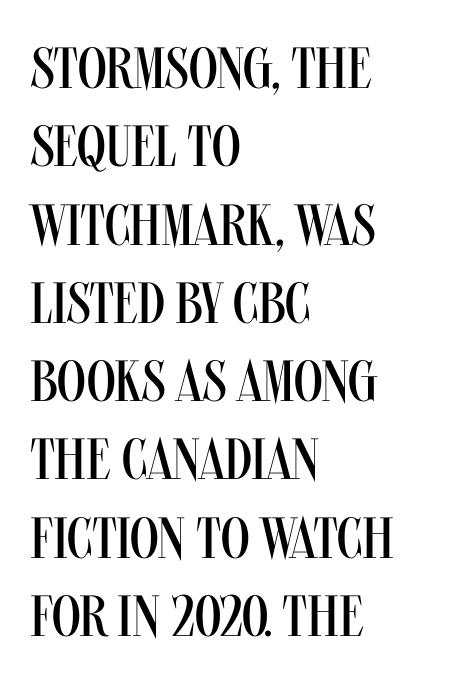
The image shows 58 px regular-weight, condensed sans-serif type, upright; set left-aligned, normal line spacing (1.35x), normal letter spacing, not underlined; medium stroke contrast and a large x-height.
